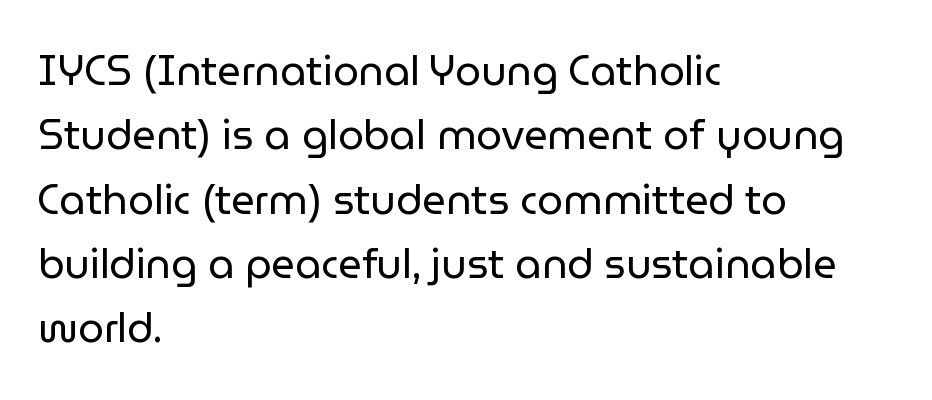
Font category for this specimen: sans-serif. The weight tops out at a normal text grade. Notice how the passage keeps a crisp vertical edge on the left only. Italic? Not at all — the glyphs are vertical. Interline gaps are of average width in this sample.
